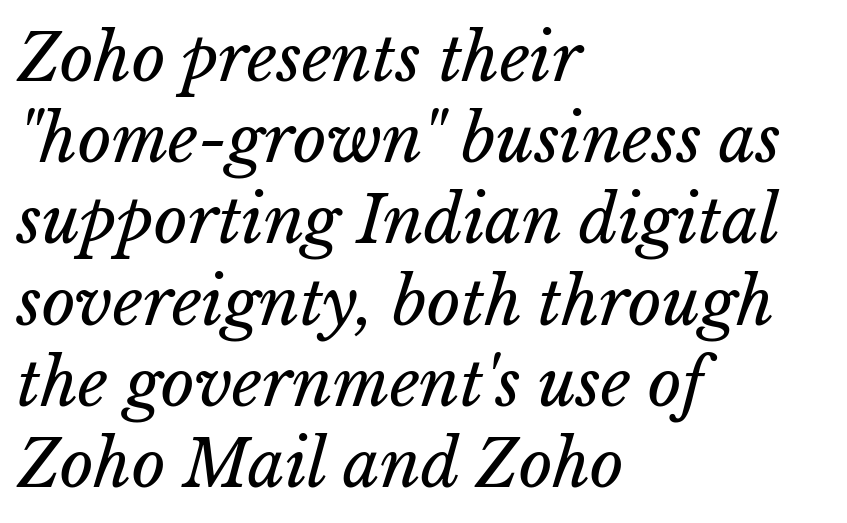
{"italic": "yes", "lean": "right", "slant_degrees": 15, "bold": "no", "weight": "regular", "width": "normal", "stroke_contrast": "low", "x_height": "medium", "monospaced": "no", "underline": "no", "align": "left", "line_spacing": "normal", "line_spacing_ratio": 1.25, "letter_spacing": "normal", "letter_spacing_em": 0.0, "glyph_px": 65}
